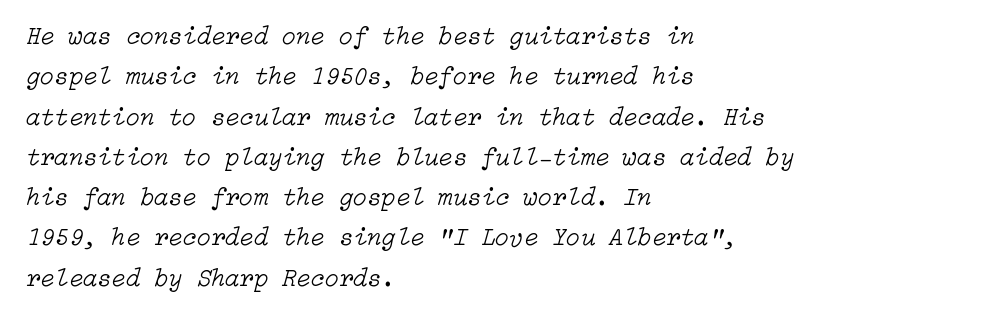
Q: Is the text bold? A: No.
Q: Is the text italic (slanted)? A: Yes, it leans right by about 15 degrees.
Q: Is the text underlined? A: No.
Q: How is the paragraph aligned? A: Left-aligned.
Q: Is the spacing between letters normal or unusually wide? A: Normal.
Q: Is the spacing between lines tight, normal or loose? A: Normal.
